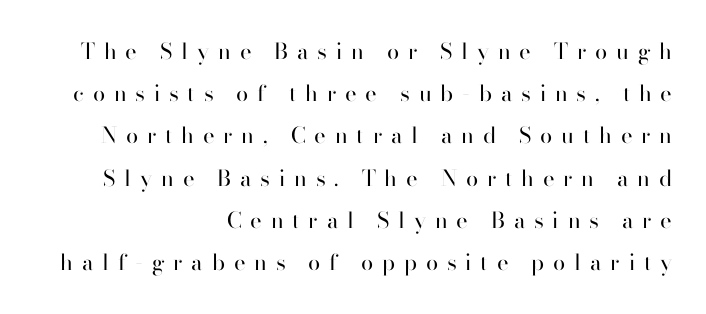
{"italic": "no", "bold": "no", "underline": "no", "align": "right", "line_spacing": "loose", "line_spacing_ratio": 1.92, "letter_spacing": "wide", "letter_spacing_em": 0.4, "glyph_px": 22}
